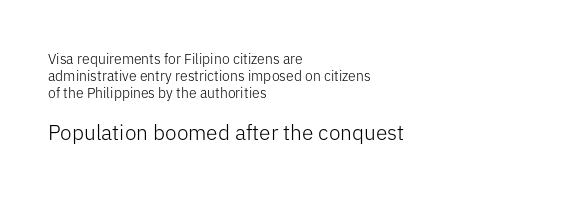
{"italic": "no", "bold": "no", "underline": "no", "align": "left", "line_spacing_ratio": 1.23, "letter_spacing": "normal", "letter_spacing_em": 0.0, "larger_block": "second", "size_ratio": 1.5, "glyph_px": 21}
